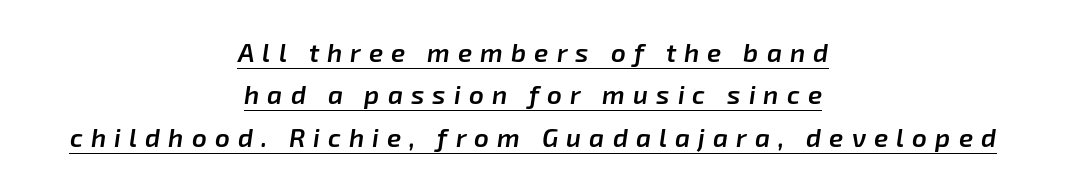
Q: Is the text bold? A: Semi-bold.
Q: Is the text italic (slanted)? A: Yes, it leans right by about 8 degrees.
Q: Is the text underlined? A: Yes.
Q: How is the paragraph aligned? A: Centered.
Q: Is the spacing between letters normal or unusually wide? A: Unusually wide.
Q: Is the spacing between lines tight, normal or loose? A: Normal.
